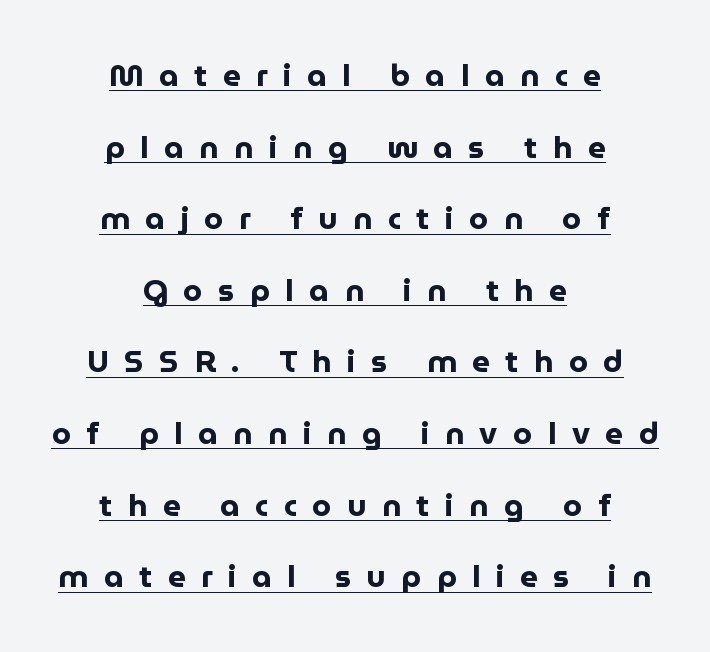
{"serif": "no", "italic": "no", "bold": "yes", "weight": "bold", "width": "normal", "stroke_contrast": "low", "x_height": "medium", "monospaced": "no", "underline": "yes", "align": "center", "line_spacing": "loose", "line_spacing_ratio": 2.31, "letter_spacing": "wide", "letter_spacing_em": 0.5, "glyph_px": 31}
